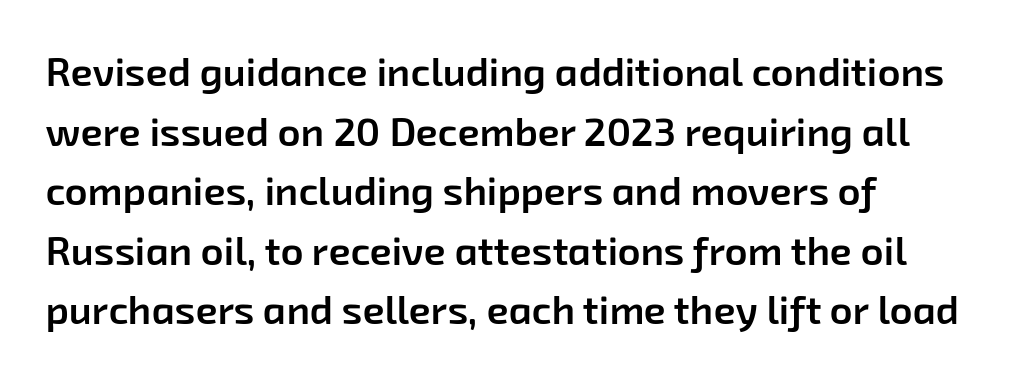
The image shows 40 px semibold sans-serif type; set left-aligned, normal line spacing (1.49x), normal letter spacing, not underlined; low stroke contrast and a medium x-height.
